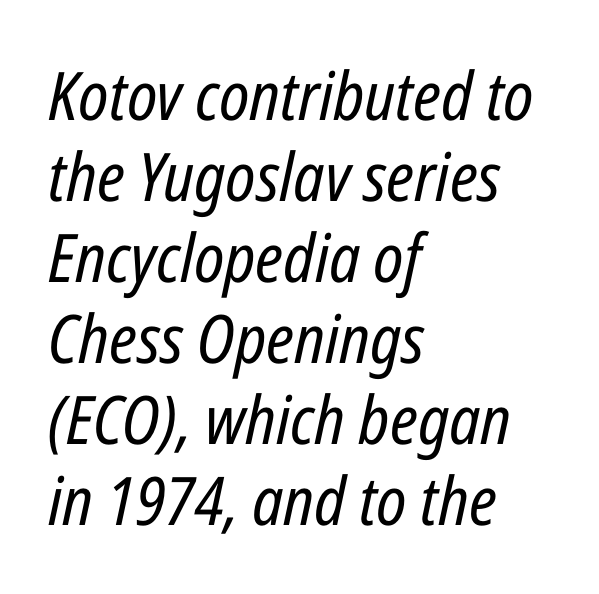
{"italic": "yes", "lean": "right", "slant_degrees": 12, "bold": "no", "weight": "regular", "width": "condensed", "stroke_contrast": "low", "x_height": "medium", "monospaced": "no", "underline": "no", "align": "left", "line_spacing_ratio": 1.21, "letter_spacing": "normal", "letter_spacing_em": 0.0, "glyph_px": 67}
